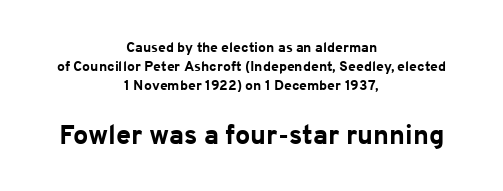
{"italic": "no", "bold": "yes", "underline": "no", "align": "center", "line_spacing": "normal", "line_spacing_ratio": 1.36, "letter_spacing": "normal", "letter_spacing_em": 0.0, "larger_block": "second", "size_ratio": 1.93, "glyph_px": 27}
